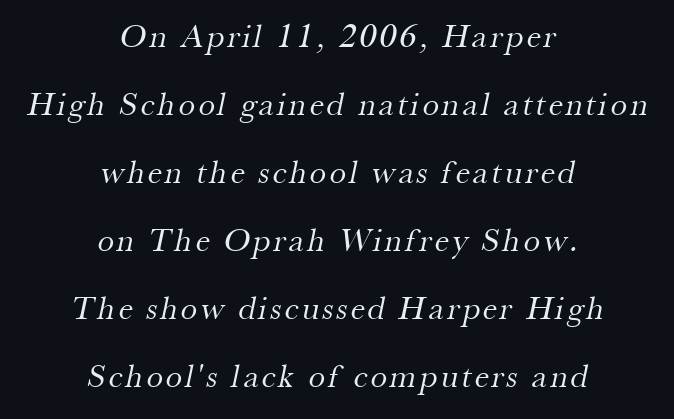
The image shows 33 px regular-weight serif type; set centered, loose line spacing (2.06x), not underlined; medium stroke contrast and a small x-height.
